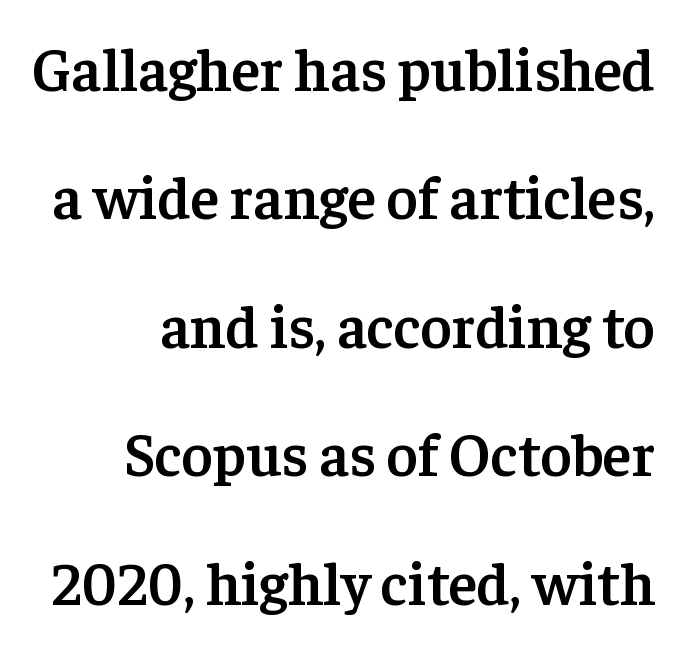
Q: Is the text bold? A: Semi-bold.
Q: Is the text italic (slanted)? A: No, it is upright.
Q: Is the typeface a serif or a sans-serif typeface? A: Serif.
Q: Is the text underlined? A: No.
Q: How is the paragraph aligned? A: Right-aligned.
Q: Is the spacing between letters normal or unusually wide? A: Normal.
Q: Is the spacing between lines tight, normal or loose? A: Loose.
Q: Width (condensed, normal, or wide)? A: Normal.
Q: Stroke contrast? A: Low.
Q: x-height? A: Medium.
Q: Monospaced? A: No.
